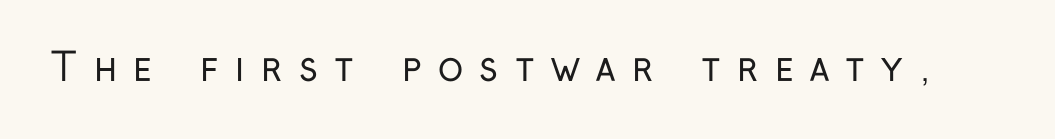
The tracking reads as deliberately expanded to a designer's eye. Posture: upright roman. Underlining? Definitely not there. The typeface has the unassuming heft of standard copy or less.
